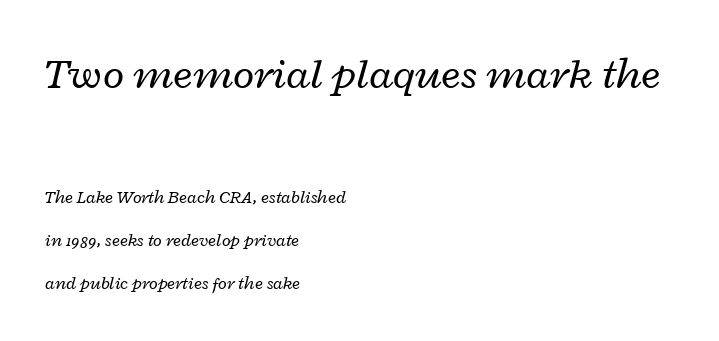
Bigger letters appear in the top chunk; the bottom chunk is reduced. Quick note: interline space is abundant. Varying glyph widths throughout — classic text-font behaviour. Descender tails drop into unmarked territory. Vertical stems look standard width or narrower in stroke.
